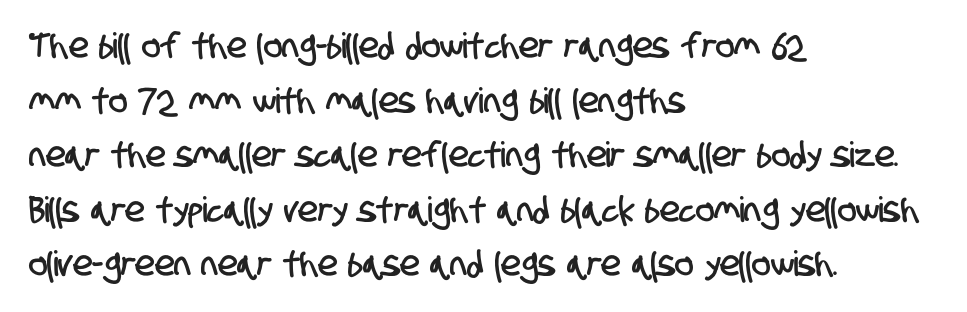
{"serif": "no", "width": "condensed", "stroke_contrast": "low", "x_height": "large", "monospaced": "no", "underline": "no", "align": "left", "line_spacing": "normal", "line_spacing_ratio": 1.56, "letter_spacing": "normal", "letter_spacing_em": 0.0, "glyph_px": 35}
